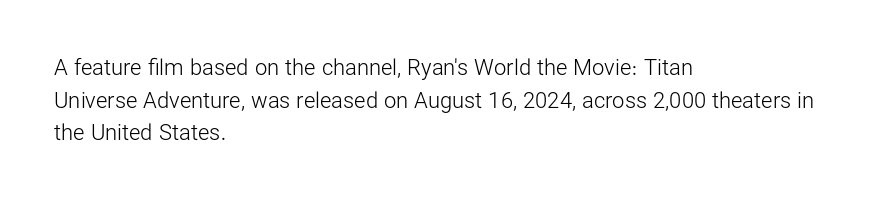
The image shows 22 px text type, upright; set left-aligned, normal line spacing (1.48x), normal letter spacing, not underlined.
